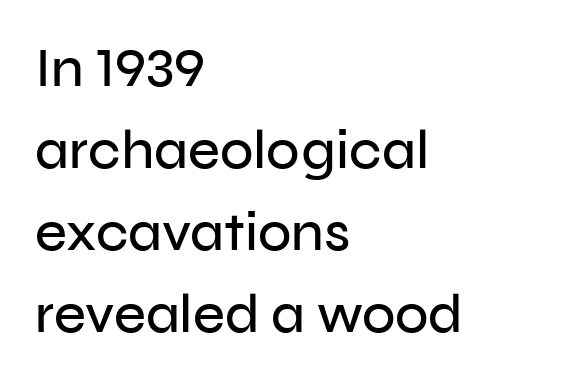
The image shows 55 px sans-serif type, upright; set left-aligned, normal line spacing (1.49x), normal letter spacing, not underlined; low stroke contrast and a medium x-height.
